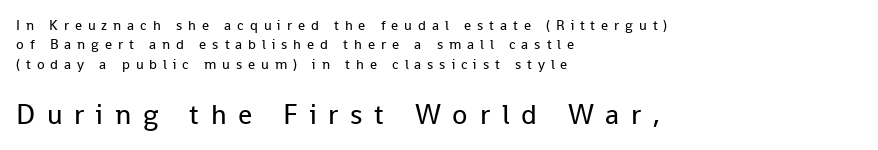
The image shows 28 px regular-weight sans-serif type, upright; set left-aligned, normal line spacing (1.38x), unusually wide letter spacing (+0.42 em), not underlined; the second (bottom) block is 2.0x larger; low stroke contrast and a medium x-height.
